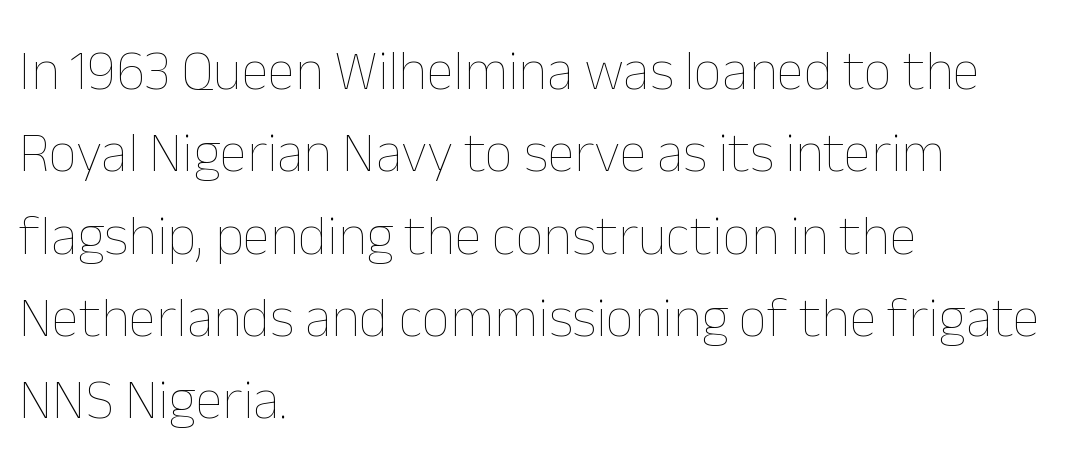
No italicization has been applied; the sample stays upright. Unmarked baselines from the first word to the last. Proportional: the letters do not fall into vertical columns. The gaps between neighbouring characters are ordinary and unremarkable.
